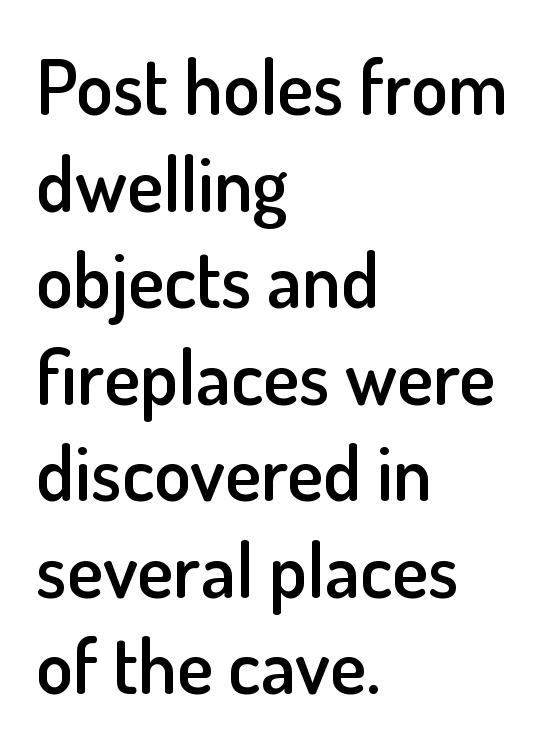
Q: Is the text bold? A: Semi-bold.
Q: Is the text italic (slanted)? A: No, it is upright.
Q: Is the typeface a serif or a sans-serif typeface? A: Sans-serif.
Q: Is the text underlined? A: No.
Q: How is the paragraph aligned? A: Left-aligned.
Q: Is the spacing between letters normal or unusually wide? A: Normal.
Q: Is the spacing between lines tight, normal or loose? A: Normal.
Q: Width (condensed, normal, or wide)? A: Normal.
Q: Stroke contrast? A: Low.
Q: x-height? A: Small.
Q: Monospaced? A: No.
